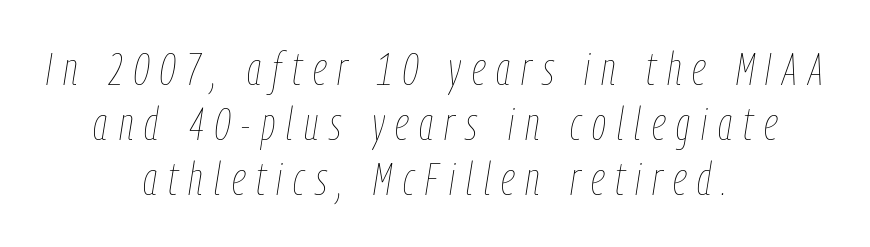
Q: Is the text bold? A: No.
Q: Is the text italic (slanted)? A: Yes, it leans right by about 9 degrees.
Q: Is the text underlined? A: No.
Q: How is the paragraph aligned? A: Centered.
Q: Is the spacing between letters normal or unusually wide? A: Unusually wide.
Q: Width (condensed, normal, or wide)? A: Condensed.
Q: Stroke contrast? A: Low.
Q: x-height? A: Medium.
Q: Monospaced? A: No.
